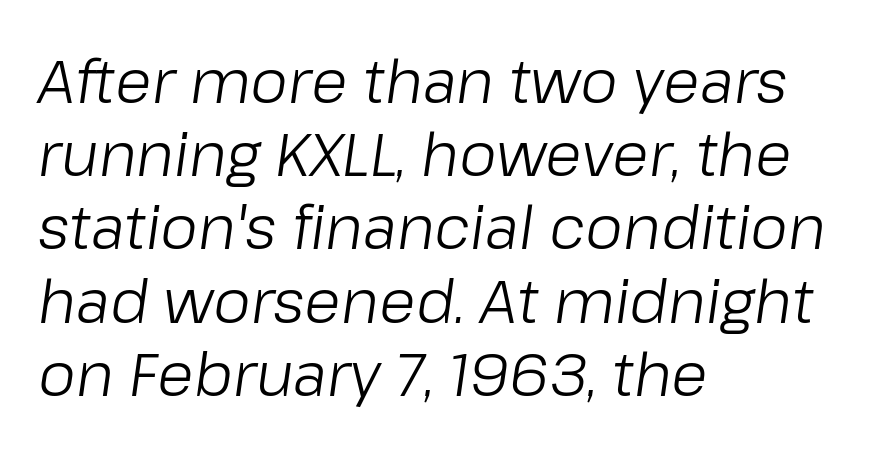
{"italic": "yes", "lean": "right", "slant_degrees": 8, "bold": "no", "weight": "light", "width": "normal", "stroke_contrast": "low", "x_height": "medium", "monospaced": "no", "underline": "no", "align": "left", "line_spacing_ratio": 1.22, "letter_spacing": "normal", "letter_spacing_em": 0.0, "glyph_px": 60}
